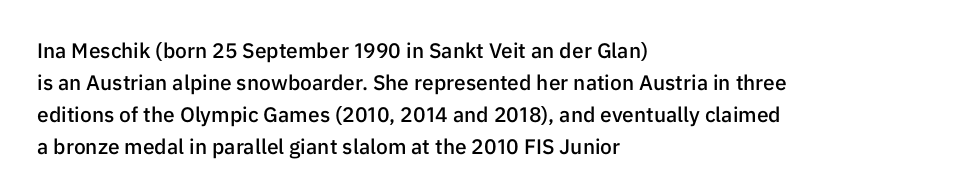
Q: Is the text bold? A: Semi-bold.
Q: Is the text italic (slanted)? A: No, it is upright.
Q: Is the text underlined? A: No.
Q: How is the paragraph aligned? A: Left-aligned.
Q: Is the spacing between letters normal or unusually wide? A: Normal.
Q: Is the spacing between lines tight, normal or loose? A: Normal.
